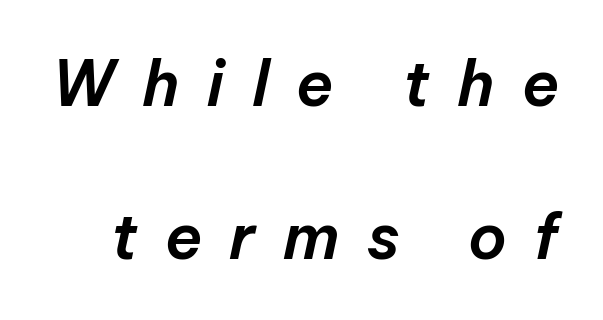
The image shows 62 px text type, italic (leaning right); set loose line spacing (2.46x), unusually wide letter spacing (+0.44 em), not underlined; low stroke contrast and a medium x-height.
